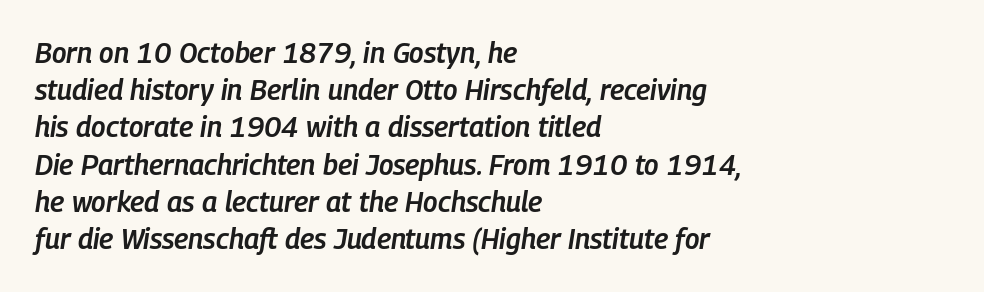
{"italic": "yes", "lean": "right", "slant_degrees": 9, "bold": "semi", "weight": "semibold", "width": "condensed", "stroke_contrast": "low", "x_height": "medium", "monospaced": "no", "underline": "no", "align": "left", "line_spacing": "normal", "line_spacing_ratio": 1.33, "letter_spacing": "normal", "letter_spacing_em": 0.0, "glyph_px": 28}
